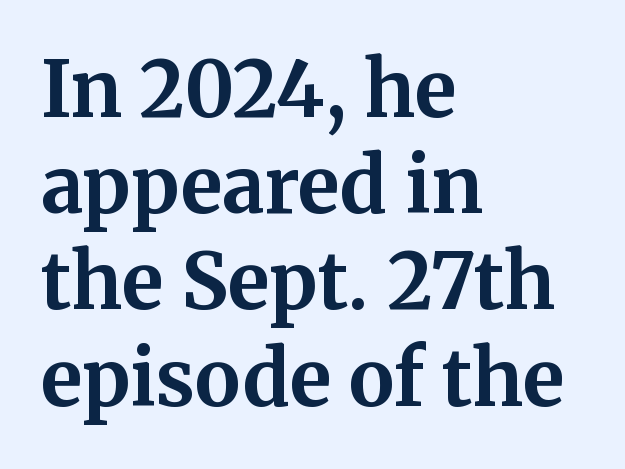
The vertical gap from one line to the next is medium. Posture: straight, roman, zero tilt. The text block is weighted toward the left margin, trailing off unevenly rightward. The string is rendered with underlining switched off. You could call the tracking neutral — neither tight nor loose. The font is running at its bold setting.
